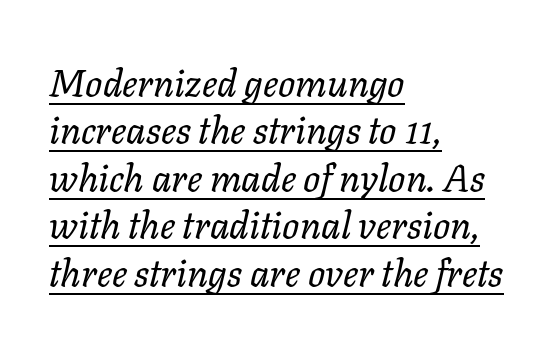
The specimen reads as italic at a glance. Note the varied advance widths — an 'i' is clearly narrower than an 'm'. Descenders here cross a horizontal rule under the line. A quiet, ordinary-to-light weight characterises the typeface. The paragraph shown leans on its left margin. The horizontal fit of the characters is conventional and even.
